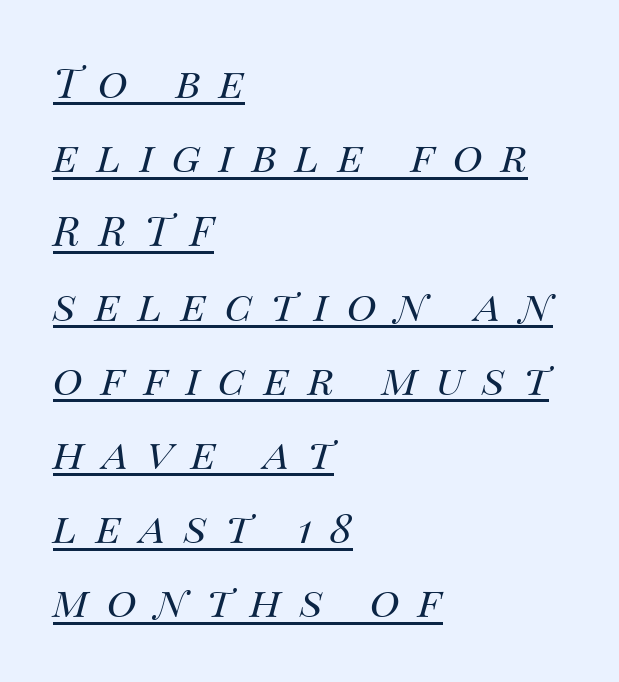
The image shows 41 px regular-weight type, italic (leaning right); set left-aligned, line spacing 1.81x, unusually wide letter spacing (+0.45 em), underlined; medium stroke contrast and a large x-height.
